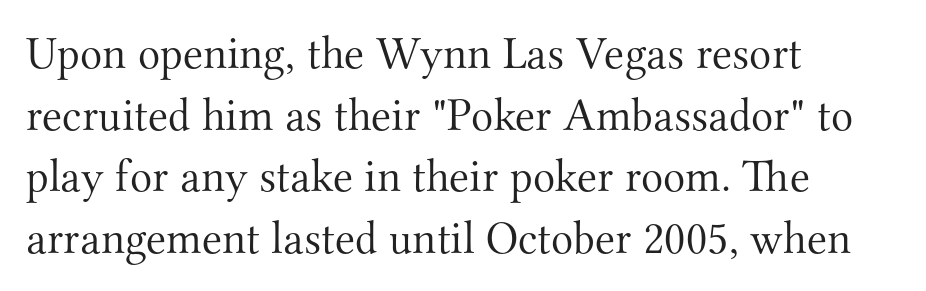
{"serif": "yes", "italic": "no", "bold": "no", "weight": "light", "width": "normal", "stroke_contrast": "medium", "x_height": "small", "monospaced": "no", "underline": "no", "align": "left", "line_spacing": "normal", "line_spacing_ratio": 1.34, "letter_spacing": "normal", "letter_spacing_em": 0.0, "glyph_px": 46}
